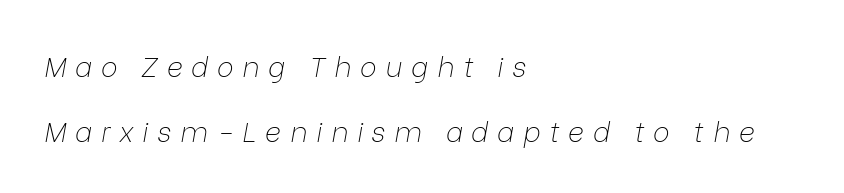
Q: Is the text bold? A: No.
Q: Is the text italic (slanted)? A: Yes, it leans right by about 9 degrees.
Q: Is the text underlined? A: No.
Q: How is the paragraph aligned? A: Left-aligned.
Q: Is the spacing between letters normal or unusually wide? A: Unusually wide.
Q: Is the spacing between lines tight, normal or loose? A: Loose.
Q: Width (condensed, normal, or wide)? A: Normal.
Q: Stroke contrast? A: Low.
Q: x-height? A: Medium.
Q: Monospaced? A: No.
